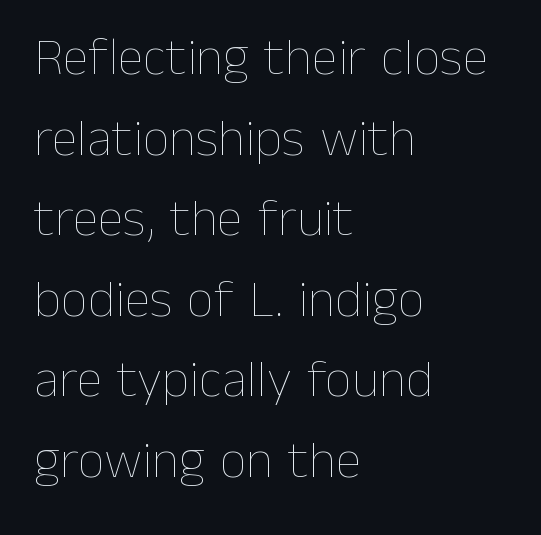
Compared with a typical body face, this is equally light or lighter still. The specimen reads as upright at a glance. Rows of type keep a routine distance in the vertical direction. The tracking reads as untouched default to a designer's eye. A typesetter would call this proportional, since set widths differ per character. Notice how the passage keeps a crisp vertical edge on the left only.
